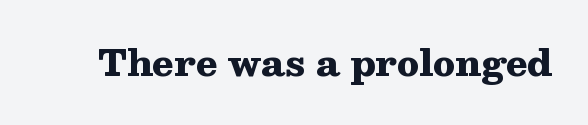
{"serif": "yes", "italic": "no", "bold": "yes", "weight": "heavy", "width": "wide", "stroke_contrast": "medium", "x_height": "medium", "monospaced": "no", "underline": "no", "letter_spacing": "normal", "letter_spacing_em": 0.0, "glyph_px": 36}
